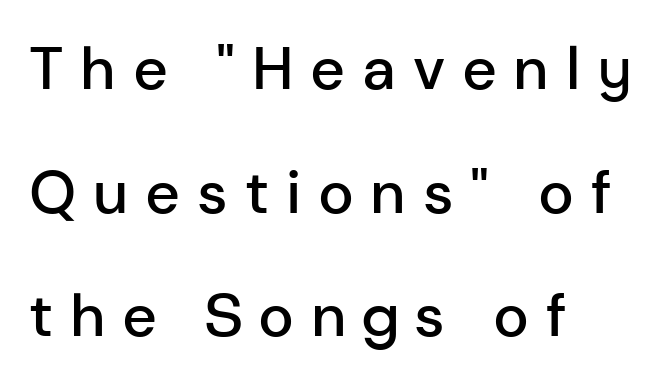
The passage shown stacks its lines with a broad gap. Has an underline been added? It has not. Character widths vary here, with narrow letters taking less room than wide ones. Tracking here is generous; glyphs stand well apart from one another. Typographically, this falls in the sans-serif category. If you drew a line through each stem, it would be perfectly vertical.
